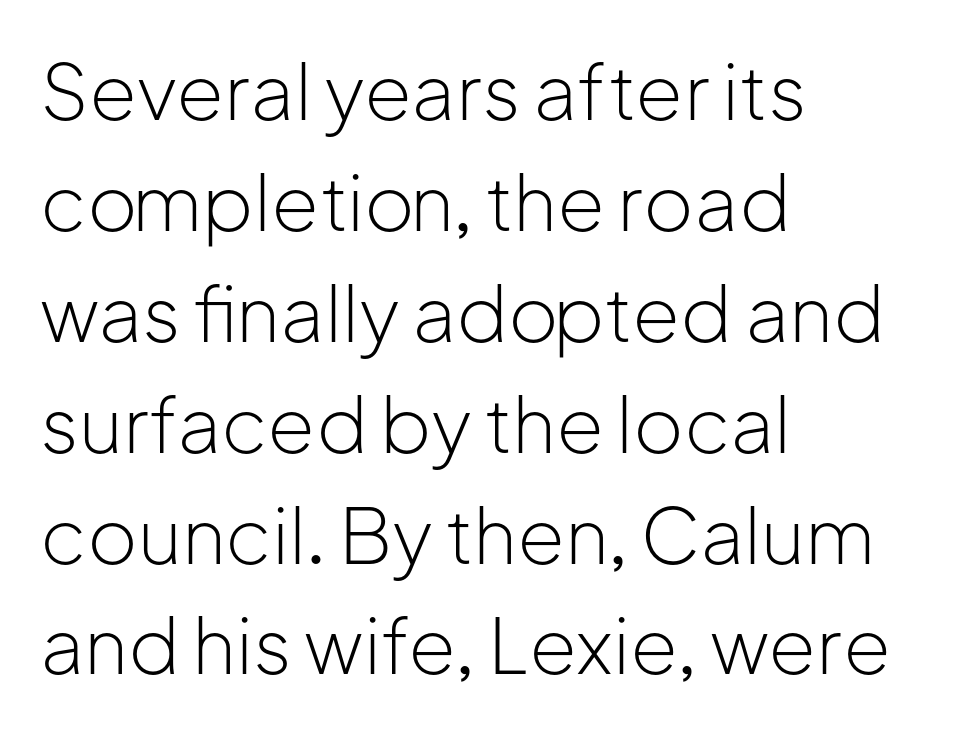
You can tell from the bare stems that sans-serif type was used. Every row of glyphs begins at an identical x-position on the left. Successive baselines arrive at the customary interval. A typesetter would call this proportional, since set widths differ per character. Ascenders rise straight up at ninety degrees. The tracking reads as untouched default to a designer's eye.
